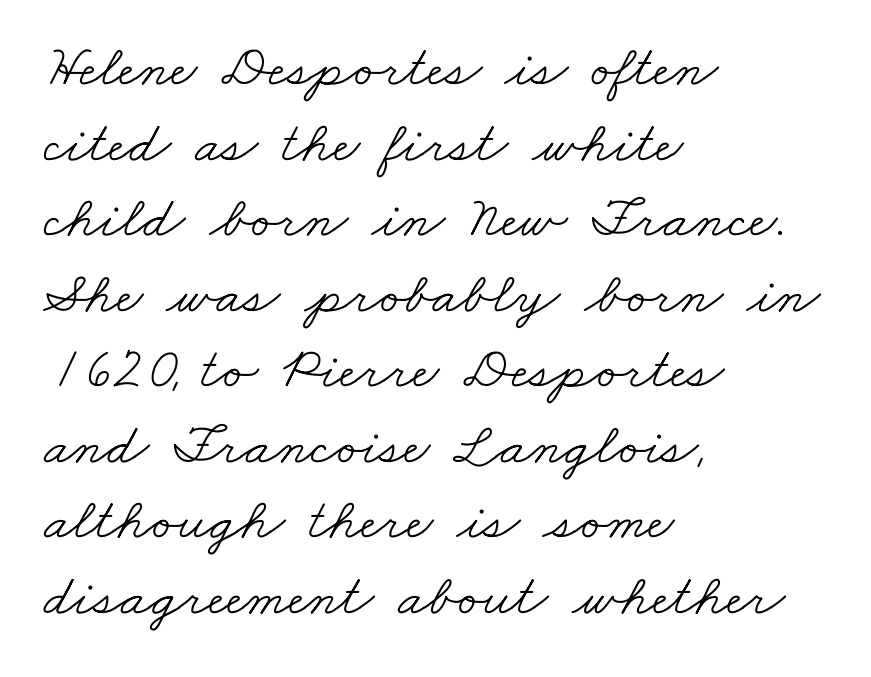
{"serif": "yes", "bold": "no", "weight": "light", "width": "wide", "stroke_contrast": "low", "x_height": "small", "monospaced": "no", "underline": "no", "align": "left", "line_spacing": "normal", "line_spacing_ratio": 1.28, "letter_spacing": "normal", "letter_spacing_em": 0.0, "glyph_px": 59}
